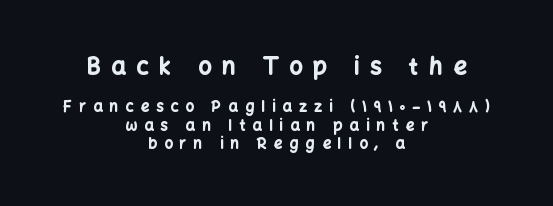
Q: Is the text bold? A: Yes.
Q: Is the text italic (slanted)? A: No, it is upright.
Q: Is the text underlined? A: No.
Q: How is the paragraph aligned? A: Centered.
Q: Is the spacing between letters normal or unusually wide? A: Unusually wide.
Q: Which block of text is set in a larger size, the first (top) or the second (bottom)? A: The first (top) one.
